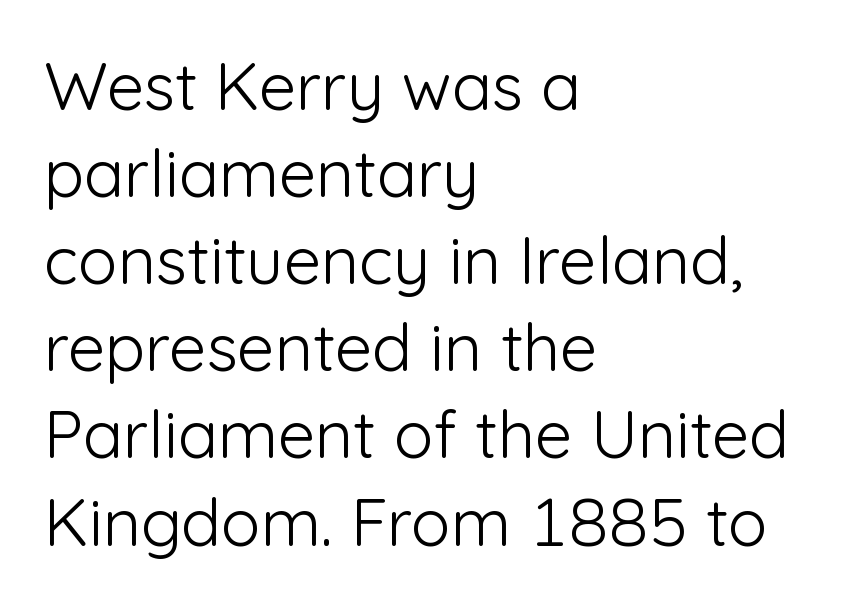
Upright lettering throughout. This rendering employs a face without finishing strokes, i.e., a sans-serif. No word sits above an underline. The setting favours the left margin, as ordinary paragraphs usually do. The passage shown is typed in a proportional face where columns would drift.
